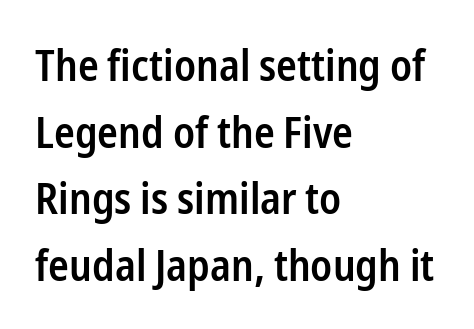
Q: Is the text bold? A: Semi-bold.
Q: Is the text italic (slanted)? A: No, it is upright.
Q: Is the typeface a serif or a sans-serif typeface? A: Sans-serif.
Q: Is the text underlined? A: No.
Q: How is the paragraph aligned? A: Left-aligned.
Q: Is the spacing between letters normal or unusually wide? A: Normal.
Q: Is the spacing between lines tight, normal or loose? A: Normal.
Q: Width (condensed, normal, or wide)? A: Condensed.
Q: Stroke contrast? A: Low.
Q: x-height? A: Medium.
Q: Monospaced? A: No.
